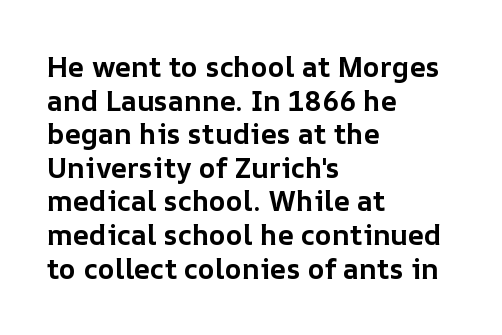
The image shows 28 px bold type, upright; set left-aligned, line spacing 1.2x, normal letter spacing, not underlined; low stroke contrast and a medium x-height.
